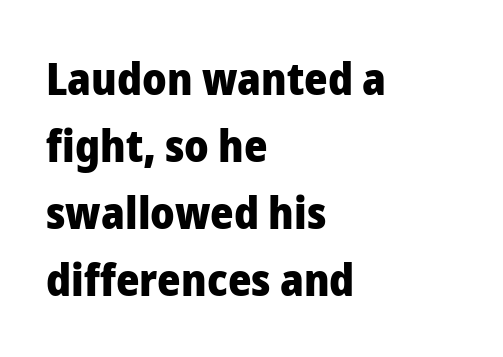
Regarding serifs, this sample does without them. These lines sit exactly where default settings would place them. Descenders hang freely into open space. Caption: bold face, heavy strokes. These lines were composed using upright roman letters.
